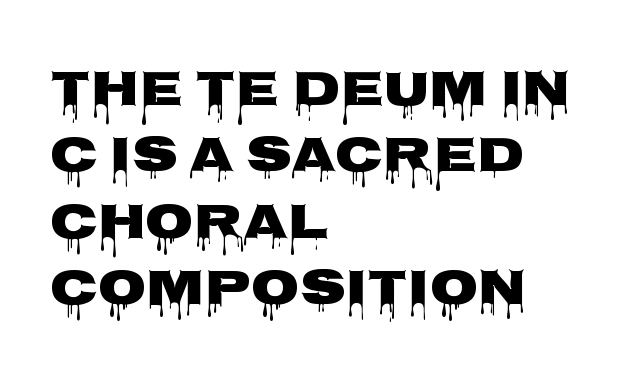
Horizontally, the lines are justified to the leading edge only. Check the space under the baseline: it is left empty. Font category for this specimen: sans-serif. Whoever set this chose a conventional vertical rhythm. You can tell it's not italic because the verticals are truly vertical.
